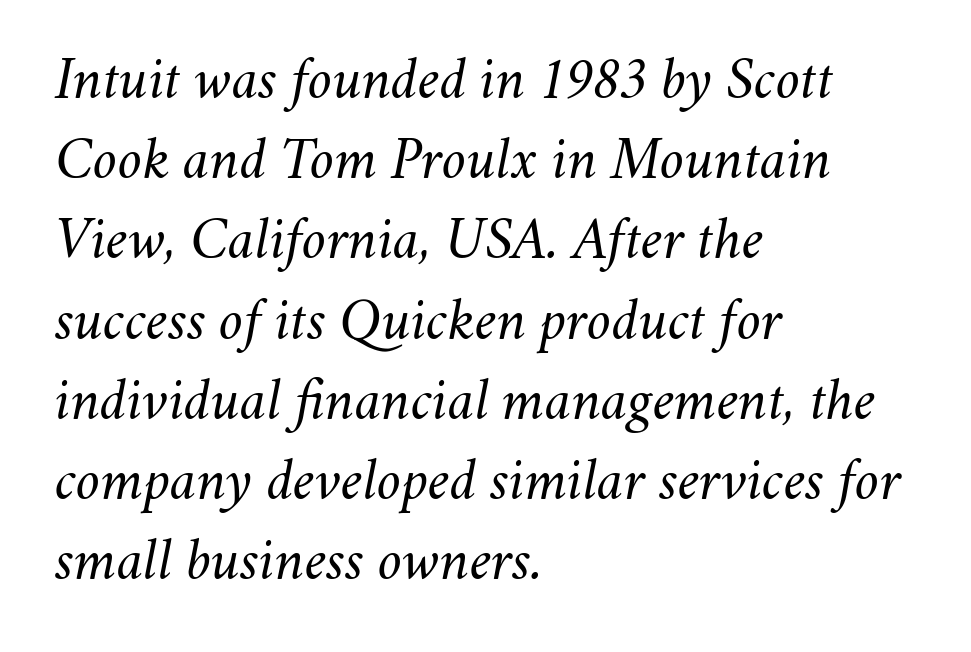
The paragraph has a hard left edge and a soft right edge. Check the space under the baseline: it is left empty. Designer's note — italics engaged. Whoever set this chose a conventional vertical rhythm. Note the varied advance widths — an 'i' is clearly narrower than an 'm'. Characters follow at the spacing the type designer built in.
